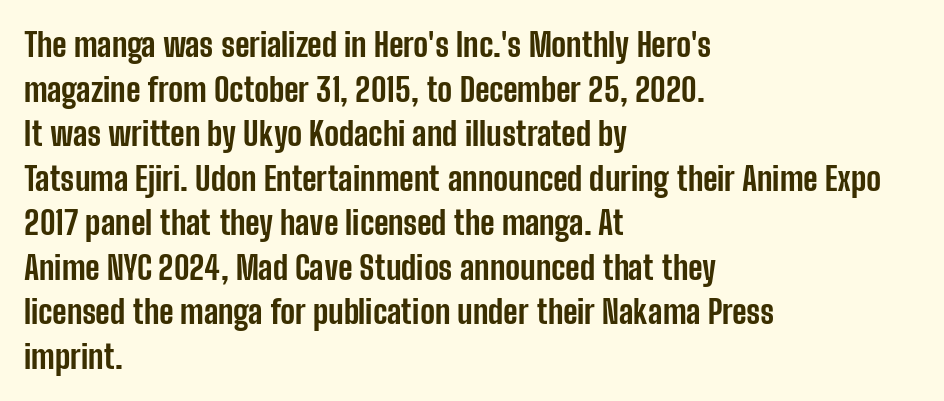
The image shows 33 px bold, condensed sans-serif type, upright; set left-aligned, normal line spacing (1.35x), normal letter spacing, not underlined; low stroke contrast and a medium x-height.
